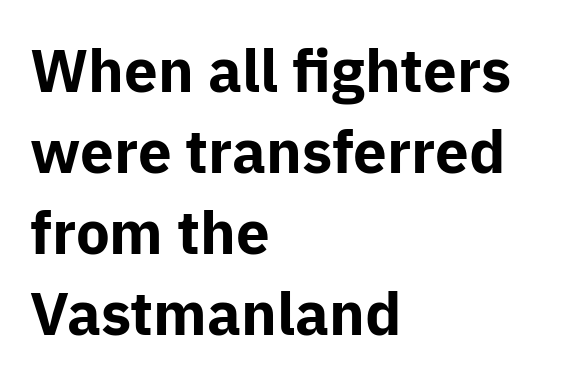
Q: Is the text bold? A: Yes.
Q: Is the text italic (slanted)? A: No, it is upright.
Q: Is the typeface a serif or a sans-serif typeface? A: Sans-serif.
Q: Is the text underlined? A: No.
Q: How is the paragraph aligned? A: Left-aligned.
Q: Is the spacing between letters normal or unusually wide? A: Normal.
Q: Is the spacing between lines tight, normal or loose? A: Normal.
Q: Width (condensed, normal, or wide)? A: Normal.
Q: Stroke contrast? A: Low.
Q: x-height? A: Medium.
Q: Monospaced? A: No.
